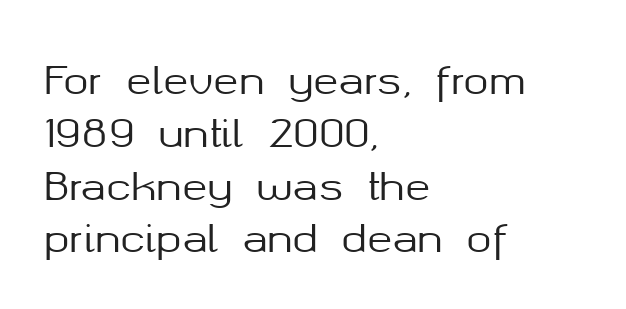
Q: Is the text italic (slanted)? A: No, it is upright.
Q: Is the typeface a serif or a sans-serif typeface? A: Sans-serif.
Q: Is the text underlined? A: No.
Q: How is the paragraph aligned? A: Left-aligned.
Q: Is the spacing between letters normal or unusually wide? A: Normal.
Q: Is the spacing between lines tight, normal or loose? A: Normal.
Q: Width (condensed, normal, or wide)? A: Normal.
Q: Stroke contrast? A: Medium.
Q: x-height? A: Medium.
Q: Monospaced? A: No.
